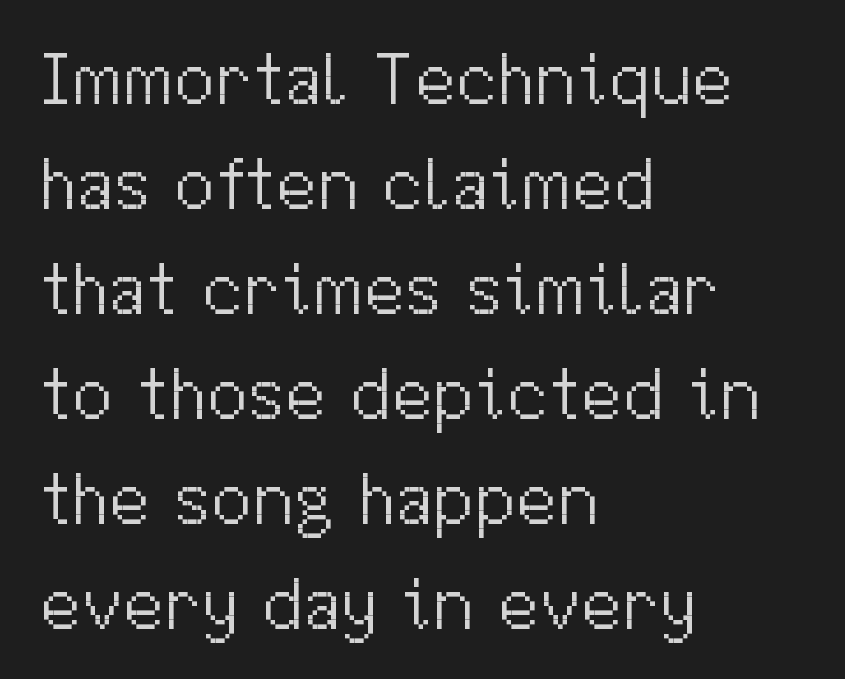
Q: Is the text bold? A: No.
Q: Is the text italic (slanted)? A: No, it is upright.
Q: Is the typeface a serif or a sans-serif typeface? A: Sans-serif.
Q: Is the text underlined? A: No.
Q: How is the paragraph aligned? A: Left-aligned.
Q: Is the spacing between letters normal or unusually wide? A: Normal.
Q: Is the spacing between lines tight, normal or loose? A: Normal.
Q: Width (condensed, normal, or wide)? A: Normal.
Q: Stroke contrast? A: Medium.
Q: x-height? A: Medium.
Q: Monospaced? A: No.
